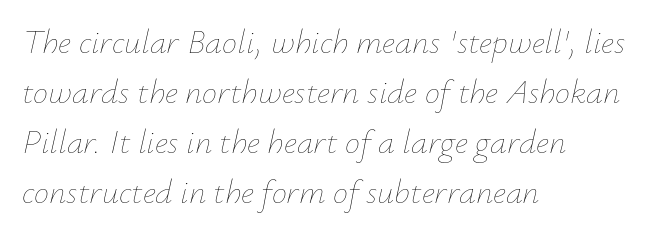
{"italic": "yes", "lean": "right", "slant_degrees": 12, "bold": "no", "weight": "thin", "width": "normal", "stroke_contrast": "low", "x_height": "small", "monospaced": "no", "underline": "no", "align": "left", "line_spacing": "normal", "line_spacing_ratio": 1.47, "letter_spacing": "normal", "letter_spacing_em": 0.0, "glyph_px": 34}
